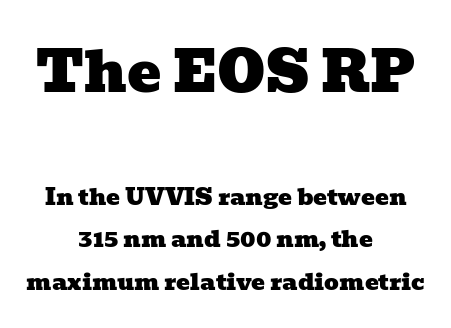
The image shows 57 px wide serif type; set centered, line spacing 1.86x, normal letter spacing, not underlined; the first (top) block is 2.48x larger; low stroke contrast and a medium x-height.
